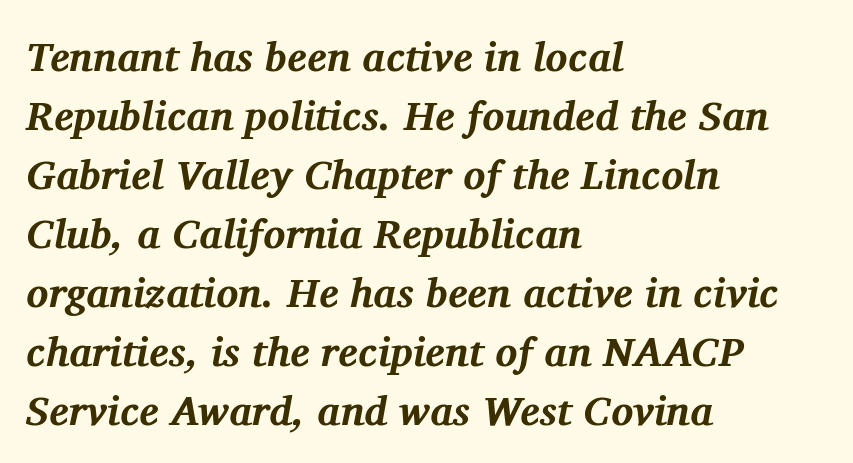
Q: Is the text bold? A: Yes.
Q: Is the text italic (slanted)? A: Yes, it leans right by about 11 degrees.
Q: Is the typeface a serif or a sans-serif typeface? A: Serif.
Q: Is the text underlined? A: No.
Q: How is the paragraph aligned? A: Left-aligned.
Q: Is the spacing between letters normal or unusually wide? A: Normal.
Q: Is the spacing between lines tight, normal or loose? A: Normal.
Q: Width (condensed, normal, or wide)? A: Normal.
Q: Stroke contrast? A: Medium.
Q: x-height? A: Medium.
Q: Monospaced? A: No.
